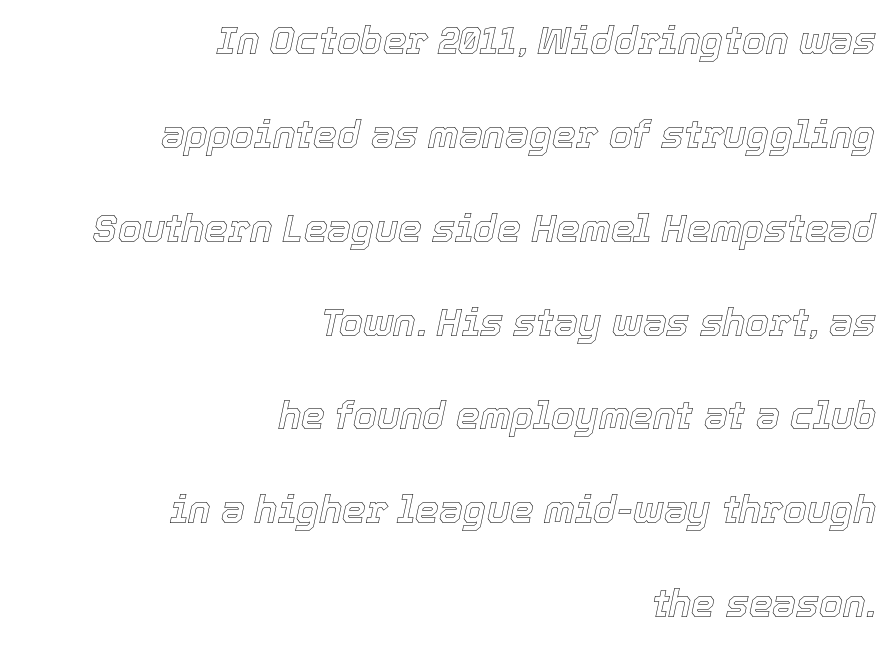
A typesetter would mark this as italic. The words here are not underlined. Proportional: the letters do not fall into vertical columns. This sample is right-justified, so line beginnings fall wherever the words allow. Look at the tracking — it's just the regular setting, nothing added.
